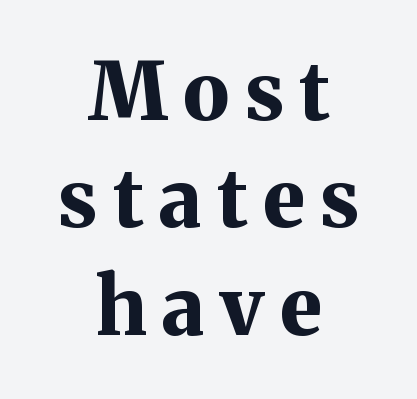
The image shows 79 px bold serif type, upright; set centered, normal line spacing (1.36x), unusually wide letter spacing (+0.2 em), not underlined; medium stroke contrast and a medium x-height.
